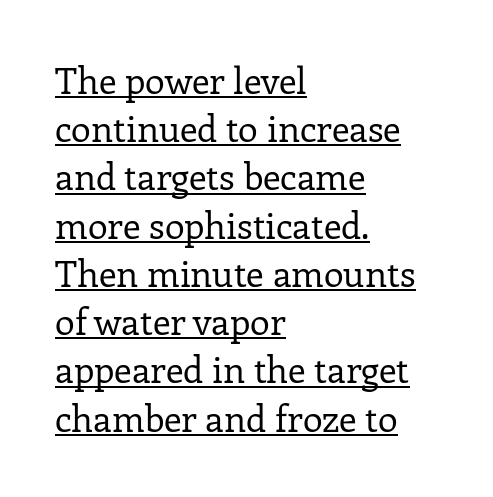
The image shows 36 px regular-weight serif type, upright; set left-aligned, normal line spacing (1.34x), normal letter spacing, underlined; low stroke contrast and a medium x-height.
